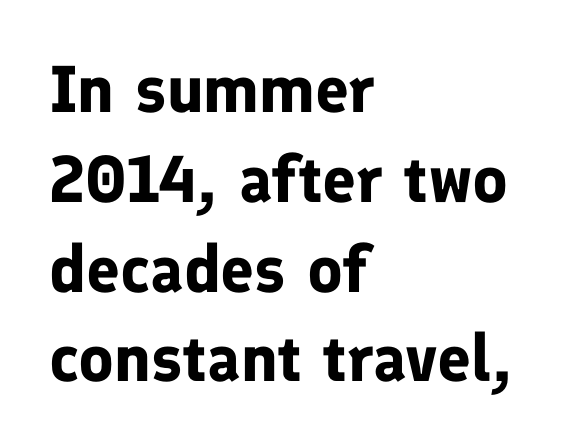
{"serif": "no", "italic": "no", "bold": "yes", "weight": "bold", "width": "normal", "stroke_contrast": "low", "x_height": "medium", "monospaced": "no", "underline": "no", "align": "left", "line_spacing": "normal", "line_spacing_ratio": 1.36, "letter_spacing": "normal", "letter_spacing_em": 0.0, "glyph_px": 66}
